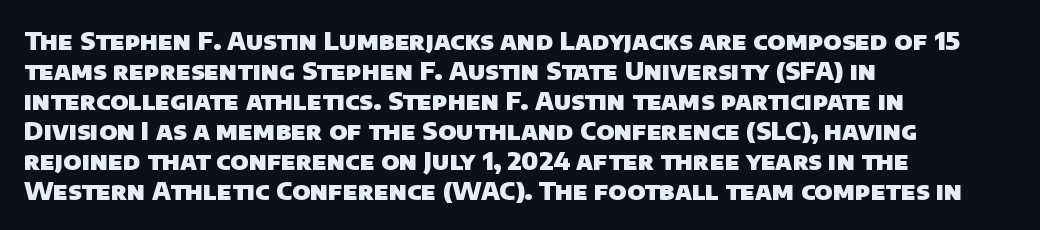
Q: Is the text bold? A: Yes.
Q: Is the text underlined? A: No.
Q: How is the paragraph aligned? A: Left-aligned.
Q: Is the spacing between letters normal or unusually wide? A: Normal.
